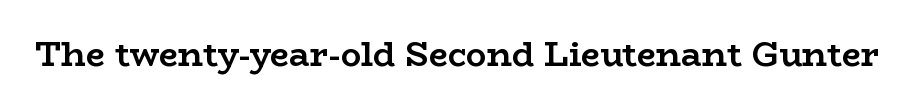
The designer went with a serif here, giving each stem small feet. Lines of text with bare space underneath. Spacing verdict: proportional, widths tailored to each character. As a designer I'd log this as weight 700, bold.
